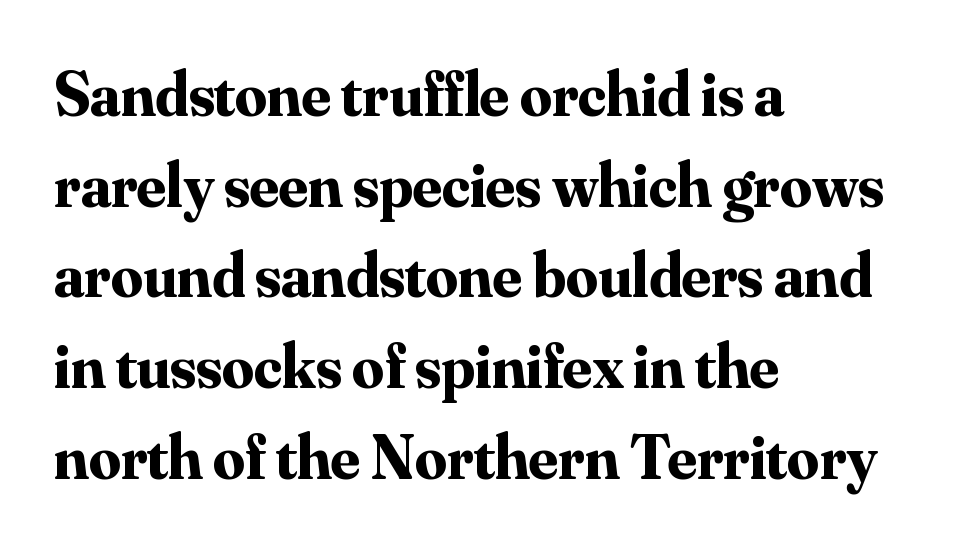
{"serif": "yes", "italic": "no", "bold": "yes", "weight": "bold", "width": "normal", "stroke_contrast": "medium", "x_height": "small", "monospaced": "no", "underline": "no", "align": "left", "line_spacing": "normal", "line_spacing_ratio": 1.44, "letter_spacing": "normal", "letter_spacing_em": 0.0, "glyph_px": 63}
